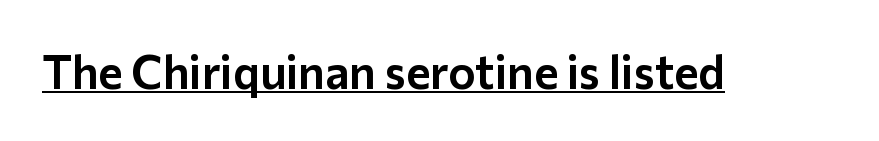
{"serif": "no", "italic": "no", "width": "normal", "stroke_contrast": "low", "x_height": "medium", "monospaced": "no", "underline": "yes", "letter_spacing": "normal", "letter_spacing_em": 0.0, "glyph_px": 46}
